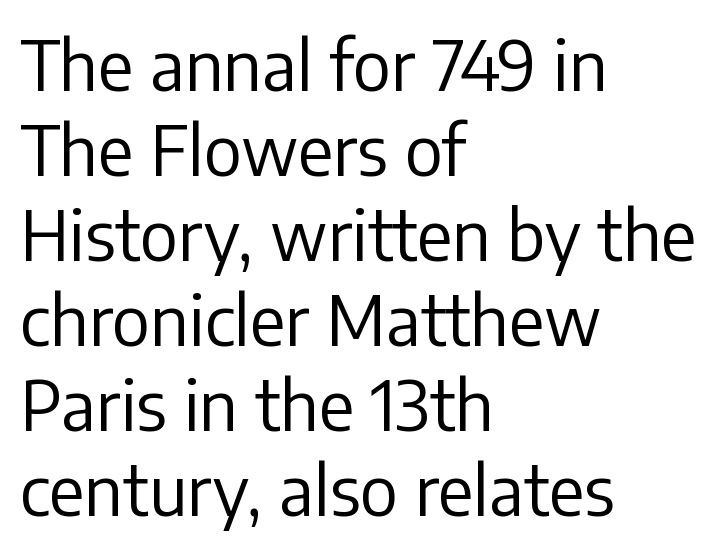
{"serif": "no", "italic": "no", "bold": "no", "weight": "regular", "width": "normal", "stroke_contrast": "low", "x_height": "medium", "monospaced": "no", "underline": "no", "align": "left", "line_spacing": "normal", "line_spacing_ratio": 1.25, "letter_spacing": "normal", "letter_spacing_em": 0.0, "glyph_px": 68}
